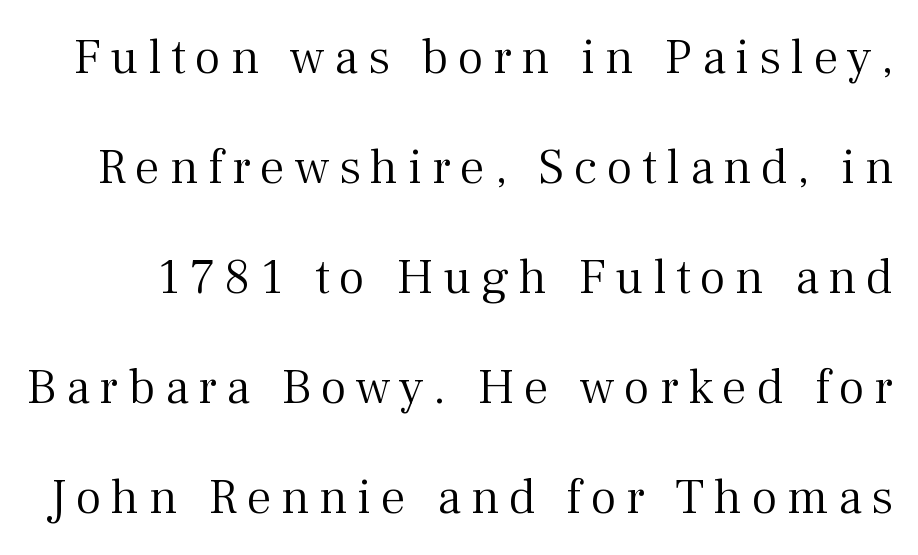
The image shows 50 px light serif type, upright; set loose line spacing (2.2x), not underlined; medium stroke contrast and a medium x-height.
